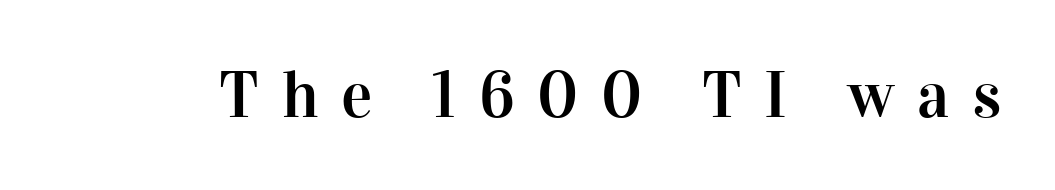
Q: Is the text italic (slanted)? A: No, it is upright.
Q: Is the typeface a serif or a sans-serif typeface? A: Serif.
Q: Is the text underlined? A: No.
Q: Is the spacing between letters normal or unusually wide? A: Unusually wide.
Q: Width (condensed, normal, or wide)? A: Normal.
Q: Stroke contrast? A: High.
Q: x-height? A: Medium.
Q: Monospaced? A: No.
